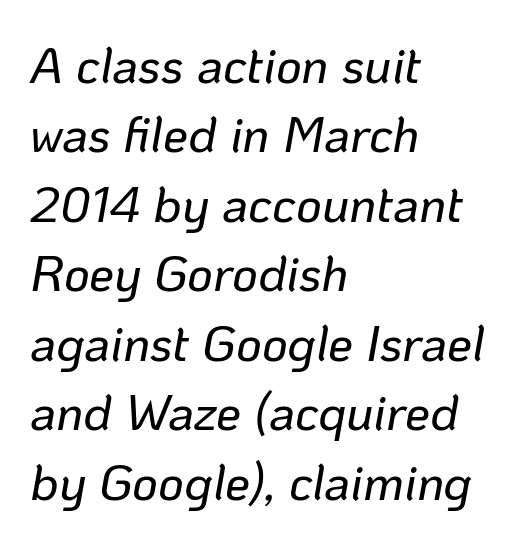
The image shows 50 px text type, italic (leaning right); set left-aligned, normal line spacing (1.39x), normal letter spacing, not underlined; low stroke contrast and a medium x-height.
